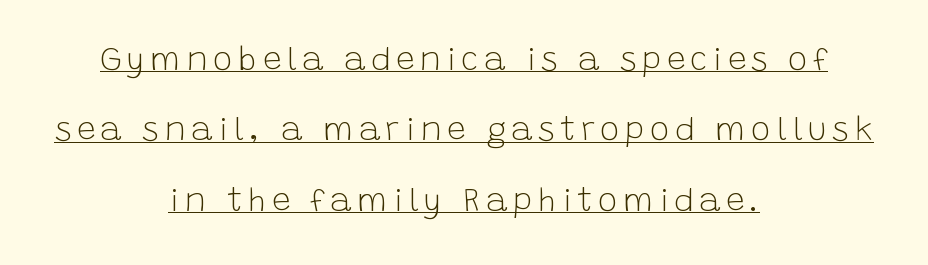
Q: Is the text bold? A: No.
Q: Is the text italic (slanted)? A: No, it is upright.
Q: Is the typeface a serif or a sans-serif typeface? A: Sans-serif.
Q: Is the text underlined? A: Yes.
Q: How is the paragraph aligned? A: Centered.
Q: Is the spacing between lines tight, normal or loose? A: Loose.
Q: Width (condensed, normal, or wide)? A: Normal.
Q: Stroke contrast? A: Low.
Q: x-height? A: Large.
Q: Monospaced? A: No.
